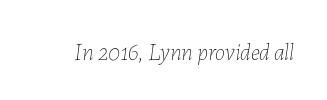
The image shows 23 px text type, italic (leaning right); set normal letter spacing, not underlined.
